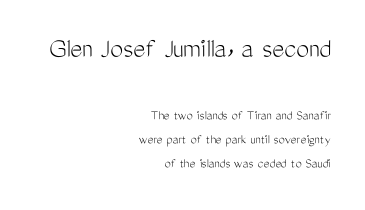
The image shows 29 px light, condensed sans-serif type, upright; set right-aligned, line spacing 1.72x, normal letter spacing, not underlined; the first (top) block is 2.07x larger; medium stroke contrast and a medium x-height.
